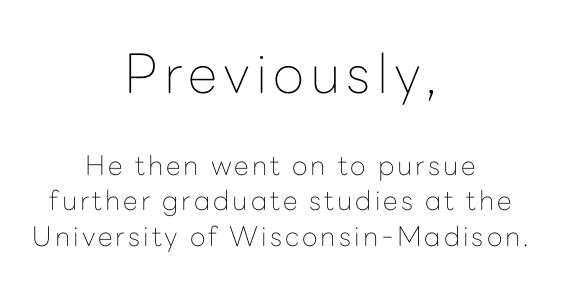
The image shows 54 px thin sans-serif type, upright; set centered, normal line spacing (1.3x), not underlined; the first (top) block is 2.0x larger; low stroke contrast and a medium x-height.
